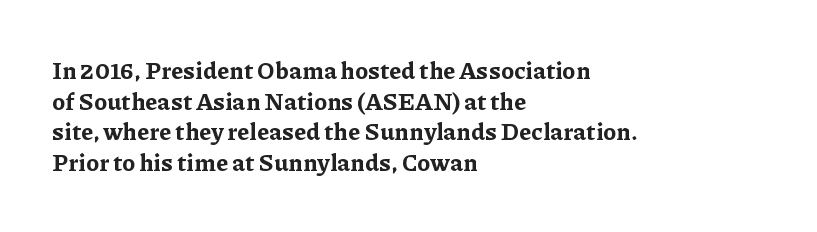
The image shows 24 px bold type, upright; set left-aligned, normal line spacing (1.28x), normal letter spacing, not underlined.
